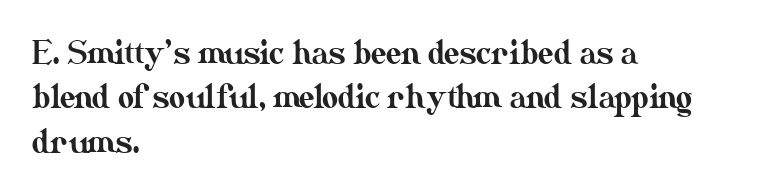
Each row of text sits above clean, open space. Quick note: interline space is typical. How are the letters spaced? Ordinarily, with no added tracking. The font's upright variant was chosen for this text.
